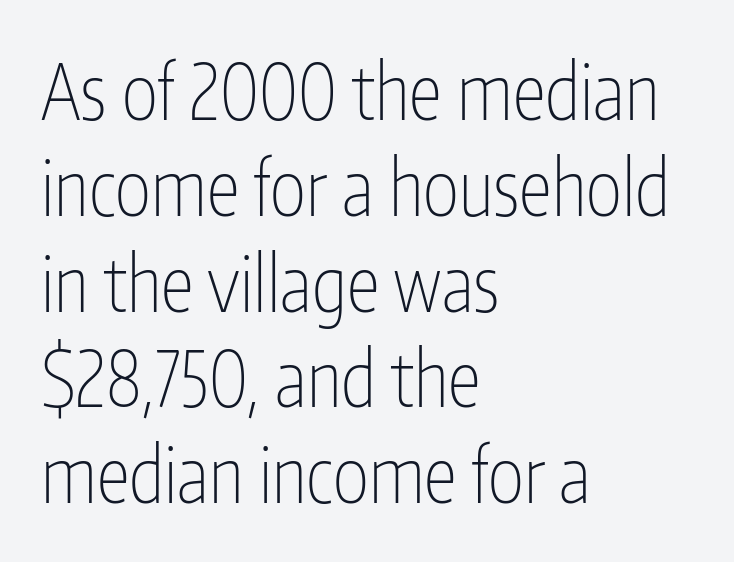
Designer's note — italics off, roman on. Looks like regular typesetting: each glyph gets only the width it needs. No heavy texture on the line: the type isn't bold. Letters rest on an invisible, unmarked baseline. Honestly, the row spacing looks completely unremarkable.
